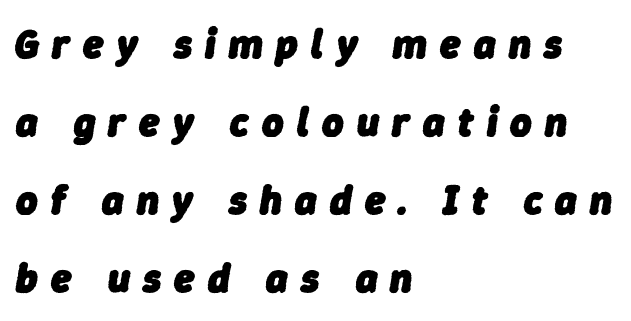
{"italic": "yes", "lean": "right", "slant_degrees": 9, "bold": "yes", "weight": "heavy", "width": "normal", "stroke_contrast": "low", "x_height": "medium", "monospaced": "no", "underline": "no", "align": "left", "line_spacing": "loose", "line_spacing_ratio": 1.9, "letter_spacing": "wide", "letter_spacing_em": 0.32, "glyph_px": 41}
